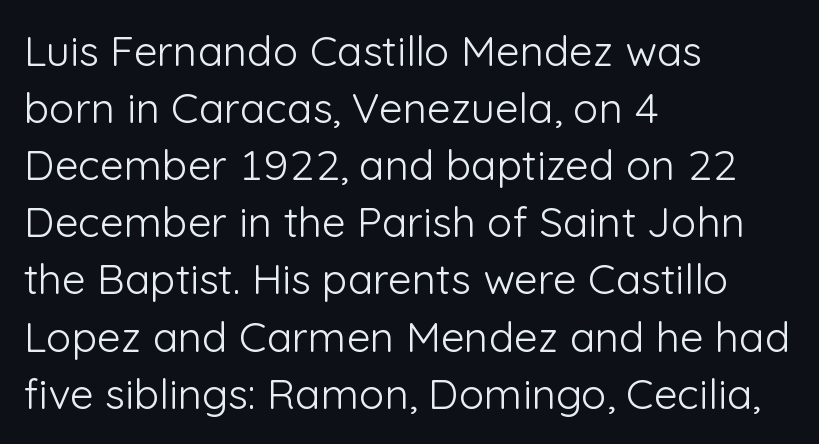
Evenly set lines give the paragraph a standard silhouette. Underline: absent. The lines in this sample share a left origin and differ only in where they stop. Characters follow at the spacing the type designer built in.
